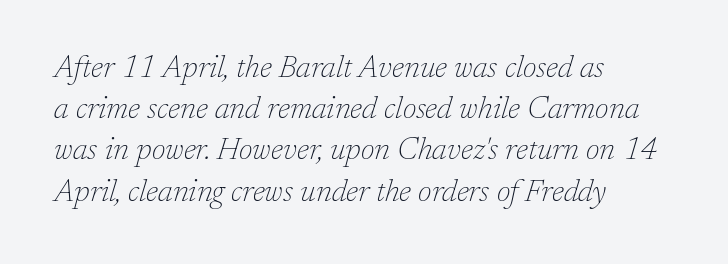
{"serif": "yes", "italic": "yes", "lean": "right", "slant_degrees": 17, "bold": "no", "weight": "thin", "width": "normal", "stroke_contrast": "low", "x_height": "medium", "monospaced": "no", "underline": "no", "align": "left", "line_spacing": "normal", "line_spacing_ratio": 1.33, "letter_spacing": "normal", "letter_spacing_em": 0.0, "glyph_px": 31}
